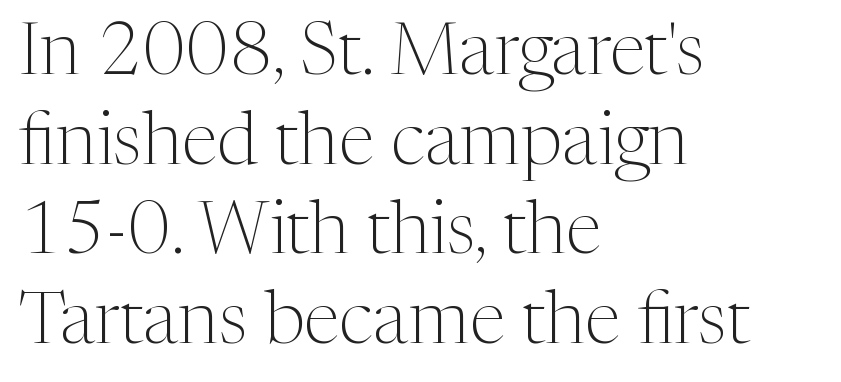
Q: Is the text bold? A: No.
Q: Is the text italic (slanted)? A: No, it is upright.
Q: Is the typeface a serif or a sans-serif typeface? A: Serif.
Q: Is the text underlined? A: No.
Q: How is the paragraph aligned? A: Left-aligned.
Q: Is the spacing between letters normal or unusually wide? A: Normal.
Q: Width (condensed, normal, or wide)? A: Normal.
Q: Stroke contrast? A: Medium.
Q: x-height? A: Medium.
Q: Monospaced? A: No.
